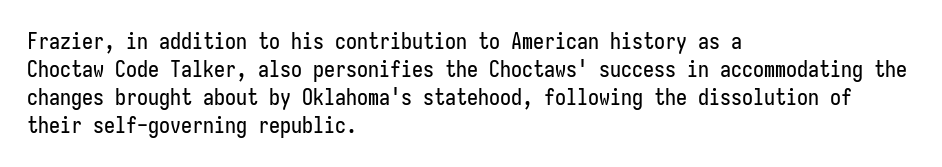
Q: Is the text italic (slanted)? A: No, it is upright.
Q: Is the text underlined? A: No.
Q: How is the paragraph aligned? A: Left-aligned.
Q: Is the spacing between letters normal or unusually wide? A: Normal.
Q: Is the spacing between lines tight, normal or loose? A: Normal.
